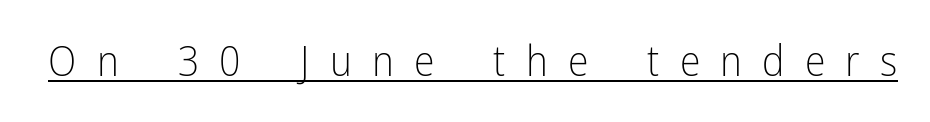
The image shows 42 px light, condensed sans-serif type, upright; set unusually wide letter spacing (+0.48 em), underlined; low stroke contrast and a medium x-height.
